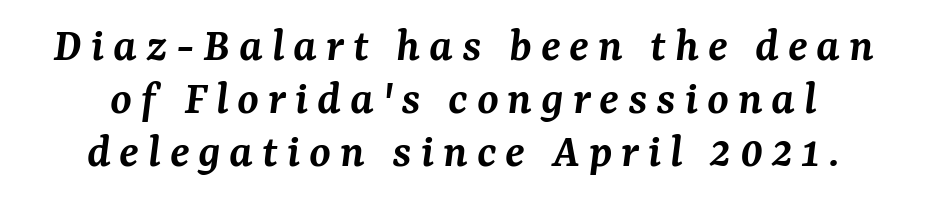
Typographically, this falls in the serif category. The rendering uses a small line-height, squeezing the rows. Decoration check: the copy has no underline. The rendering uses natural spacing where letterforms have individual widths.
